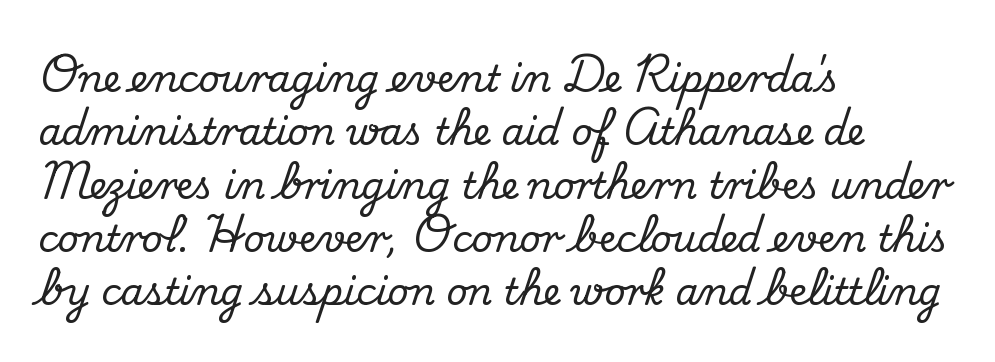
{"serif": "yes", "width": "normal", "stroke_contrast": "medium", "x_height": "small", "monospaced": "no", "underline": "no", "align": "left", "line_spacing": "normal", "line_spacing_ratio": 1.44, "letter_spacing": "normal", "letter_spacing_em": 0.0, "glyph_px": 37}
